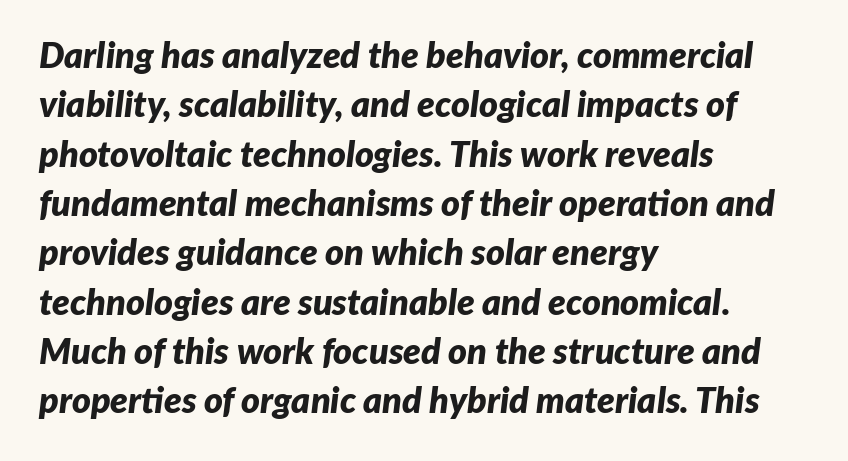
{"italic": "yes", "lean": "right", "slant_degrees": 7, "bold": "yes", "weight": "bold", "width": "normal", "stroke_contrast": "low", "x_height": "medium", "monospaced": "no", "underline": "no", "align": "left", "line_spacing": "normal", "line_spacing_ratio": 1.37, "letter_spacing": "normal", "letter_spacing_em": 0.0, "glyph_px": 36}
